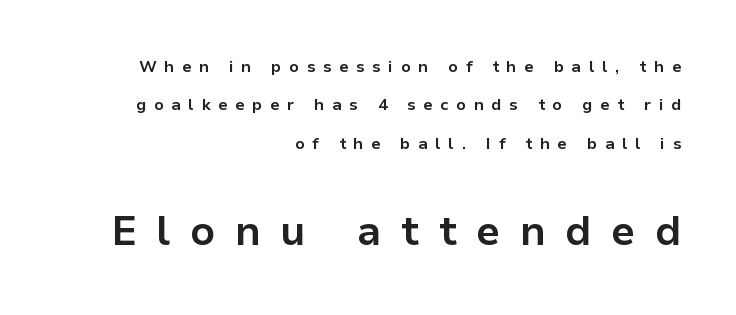
Do the characters align in a grid? No, the font is proportional. Typographically, this falls in the sans-serif category. Ordinary non-slanted type is in use. The glyphs have the mass of a bold cut. Vertical spacing — loose. The tracking reads as deliberately expanded to a designer's eye.
